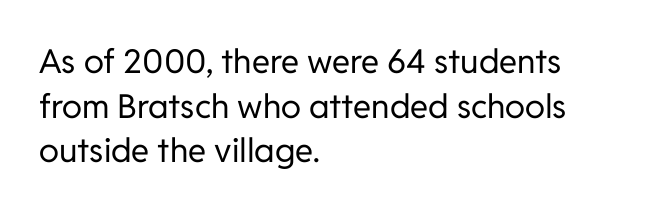
Vertically, the passage feels balanced, rows spaced as you'd expect. The strip under each line holds only bare page. Here the designer chose a conventional face with non-uniform glyph widths. Compared with typical body copy, the letter spacing here is the same. This sample uses a sans-serif face. A quiet, ordinary-to-light weight characterises the typeface.
